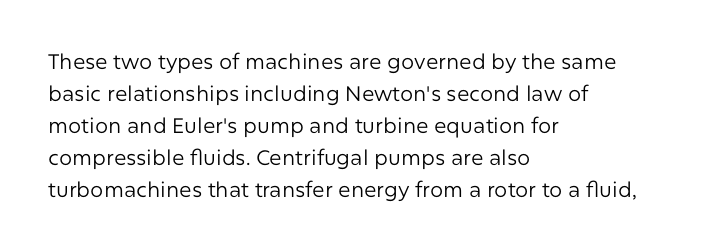
Q: Is the text bold? A: No.
Q: Is the text italic (slanted)? A: No, it is upright.
Q: Is the text underlined? A: No.
Q: How is the paragraph aligned? A: Left-aligned.
Q: Is the spacing between letters normal or unusually wide? A: Normal.
Q: Is the spacing between lines tight, normal or loose? A: Normal.
